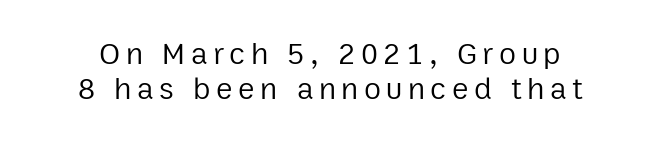
Is the type heavy? It reads as light-to-regular instead. The face used here is a sans, in the tradition of grotesques and geometrics. The lettering holds an erect, upright posture throughout. This rendering features lettering with no underline. The designer dialed line spacing down below the default. Varying glyph widths throughout — classic text-font behaviour.
